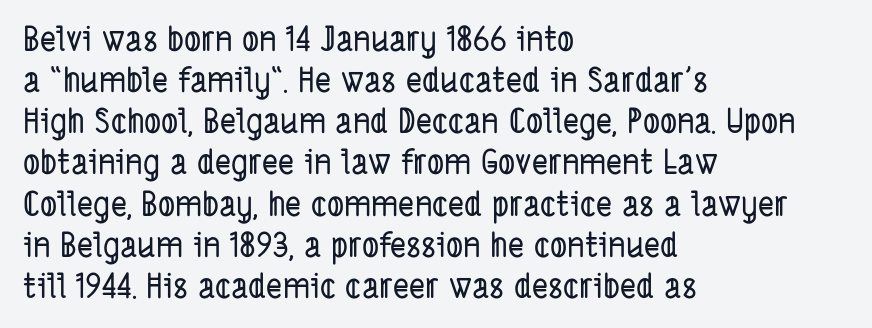
The image shows 34 px condensed sans-serif type; set left-aligned, line spacing 1.21x, normal letter spacing, not underlined; low stroke contrast and a medium x-height.
